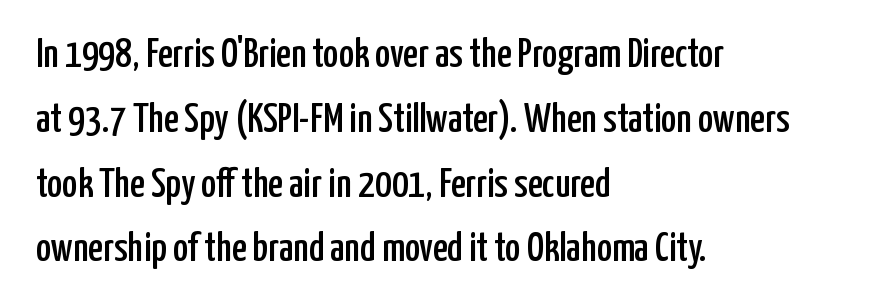
{"serif": "no", "italic": "no", "width": "condensed", "stroke_contrast": "low", "x_height": "medium", "monospaced": "no", "underline": "no", "align": "left", "line_spacing": "normal", "line_spacing_ratio": 1.58, "letter_spacing": "normal", "letter_spacing_em": 0.0, "glyph_px": 41}
